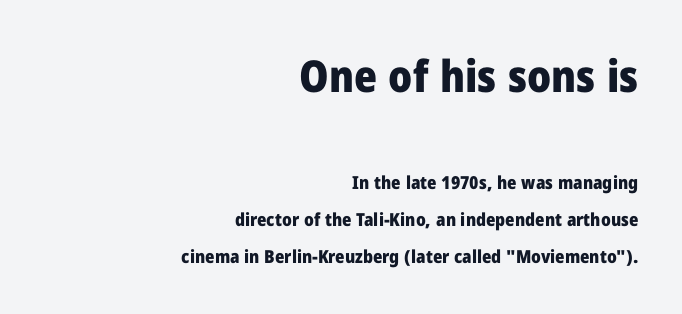
The image shows 44 px heavy sans-serif type, upright; set right-aligned, loose line spacing (2.05x), normal letter spacing, not underlined; the first (top) block is 2.44x larger; low stroke contrast and a medium x-height.
